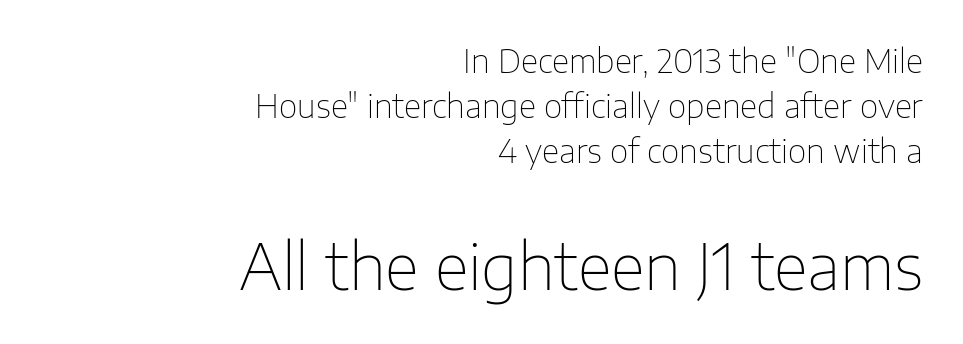
{"serif": "no", "italic": "no", "bold": "no", "weight": "thin", "width": "normal", "stroke_contrast": "low", "x_height": "medium", "monospaced": "no", "underline": "no", "align": "right", "line_spacing": "normal", "line_spacing_ratio": 1.4, "letter_spacing": "normal", "letter_spacing_em": 0.0, "larger_block": "second", "size_ratio": 1.97, "glyph_px": 63}
